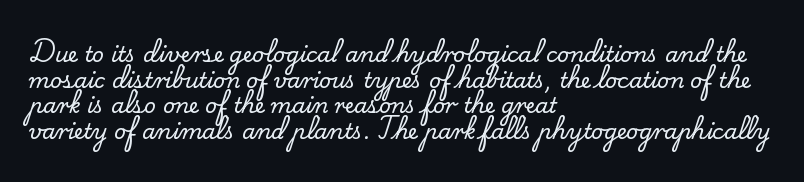
The image shows 21 px text type; set left-aligned, line spacing 1.22x, normal letter spacing, not underlined.
